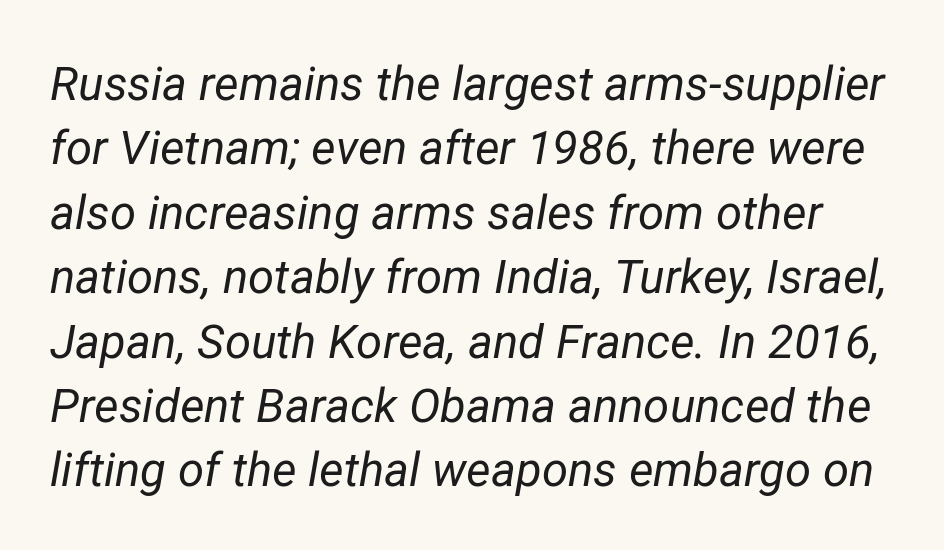
Q: Is the text bold? A: No.
Q: Is the text italic (slanted)? A: Yes, it leans right by about 12 degrees.
Q: Is the text underlined? A: No.
Q: Is the spacing between letters normal or unusually wide? A: Normal.
Q: Is the spacing between lines tight, normal or loose? A: Normal.
Q: Width (condensed, normal, or wide)? A: Normal.
Q: Stroke contrast? A: Low.
Q: x-height? A: Medium.
Q: Monospaced? A: No.
